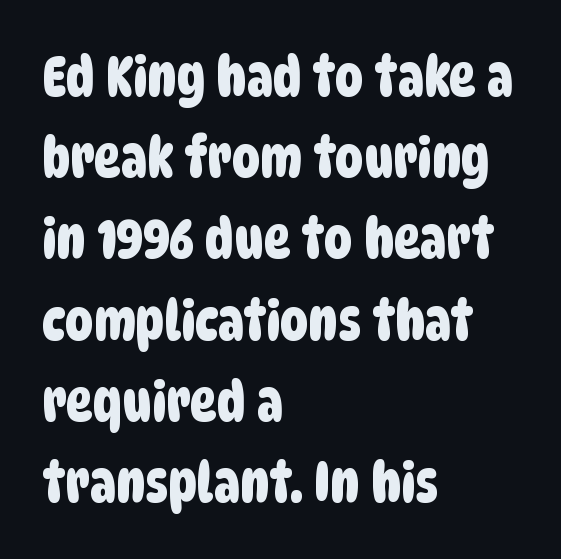
Spacing verdict: proportional, widths tailored to each character. Honestly, the row spacing looks completely unremarkable. The rag falls on the right side of this text block. Beneath every word, the page is bare.
